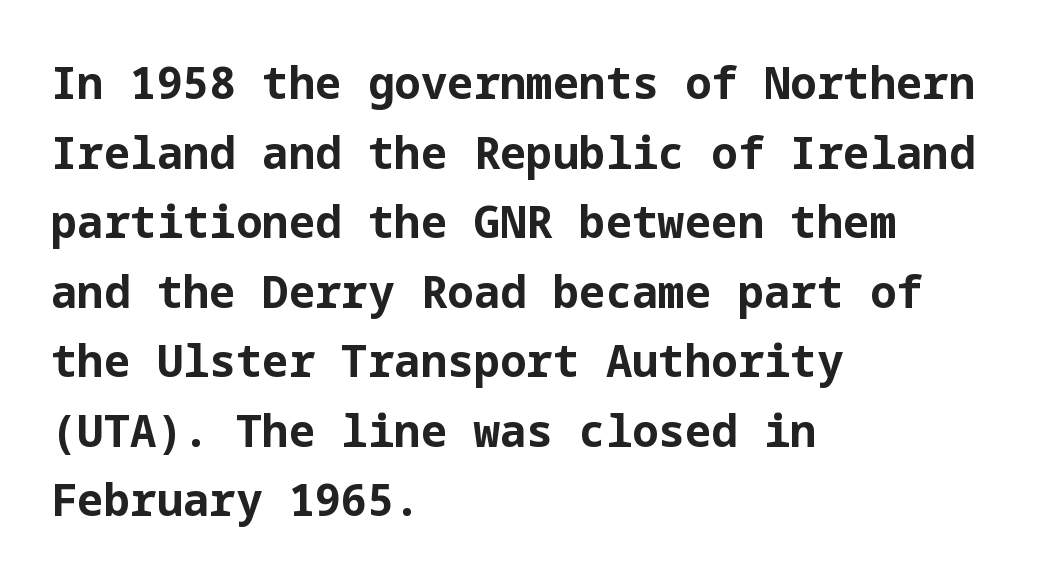
{"serif": "no", "italic": "no", "bold": "yes", "weight": "bold", "width": "normal", "stroke_contrast": "low", "x_height": "medium", "underline": "no", "align": "left", "line_spacing": "normal", "line_spacing_ratio": 1.58, "letter_spacing": "normal", "letter_spacing_em": 0.0, "glyph_px": 44}
